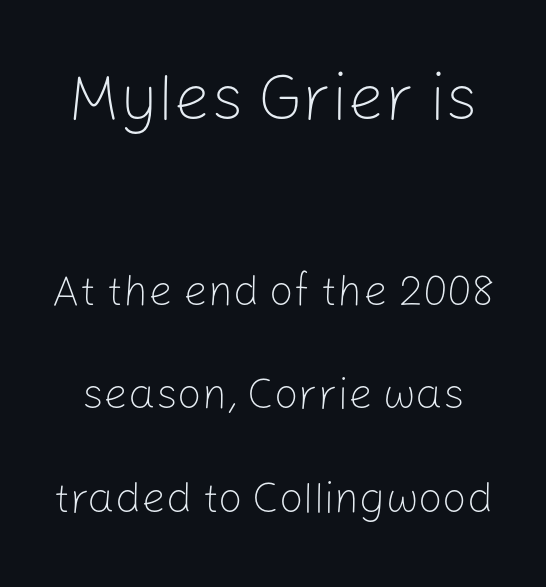
There is no visible air inserted between adjacent glyphs. Summary of weight: not heavy and not bold. In terms of leading, this rendering errs on the spacious side. The space directly below the letters is spotless.
